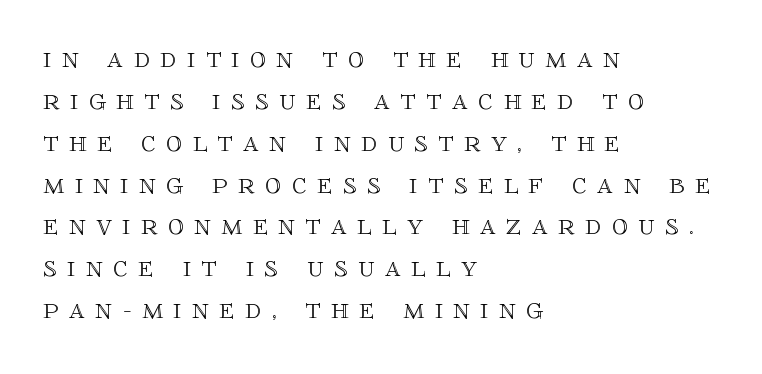
Q: Is the text italic (slanted)? A: No, it is upright.
Q: Is the text underlined? A: No.
Q: How is the paragraph aligned? A: Left-aligned.
Q: Is the spacing between letters normal or unusually wide? A: Unusually wide.
Q: Is the spacing between lines tight, normal or loose? A: Normal.
Q: Width (condensed, normal, or wide)? A: Normal.
Q: x-height? A: Large.
Q: Monospaced? A: No.
